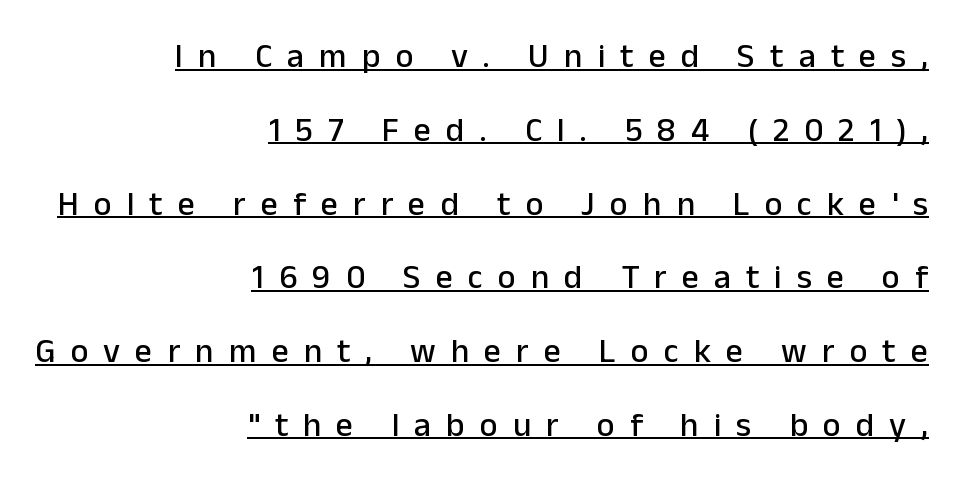
The image shows 34 px sans-serif type, upright; set right-aligned, loose line spacing (2.17x), unusually wide letter spacing (+0.44 em), underlined; low stroke contrast and a medium x-height.
